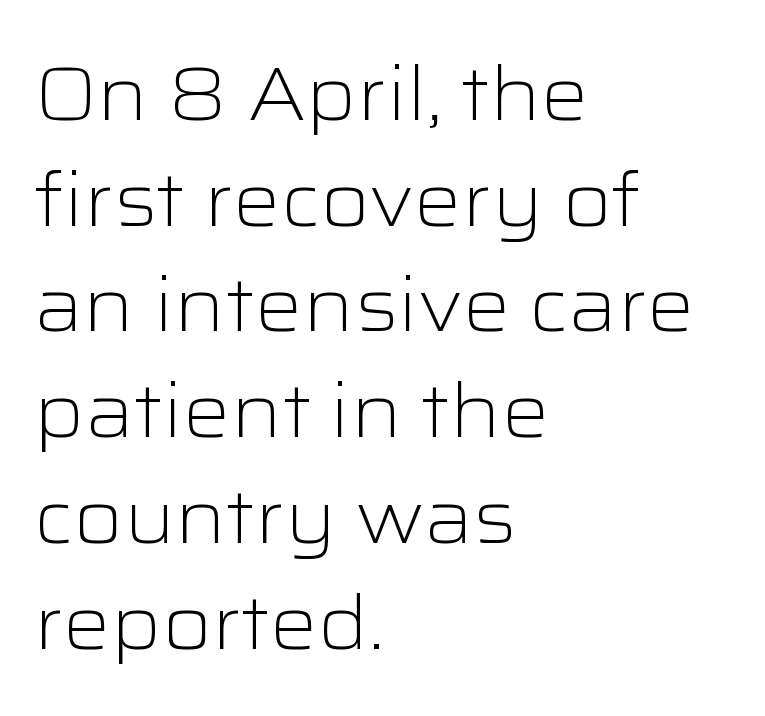
Character widths vary here, with narrow letters taking less room than wide ones. In terms of letterform style, serifs are entirely absent. You could call the tracking neutral — neither tight nor loose. Does the copy run flush right? No — it runs flush left. Italic? Not at all — the glyphs are vertical.
